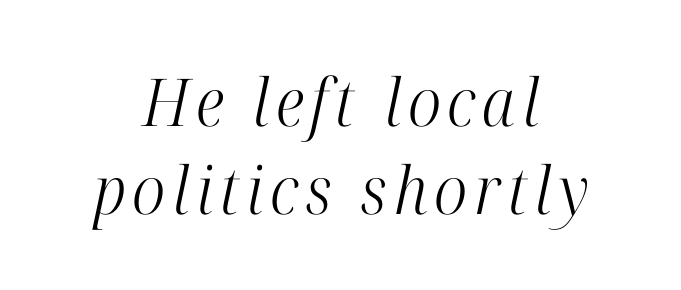
The image shows 66 px light, condensed serif type, italic (leaning right); set centered, normal line spacing (1.34x), not underlined; high stroke contrast and a medium x-height.
